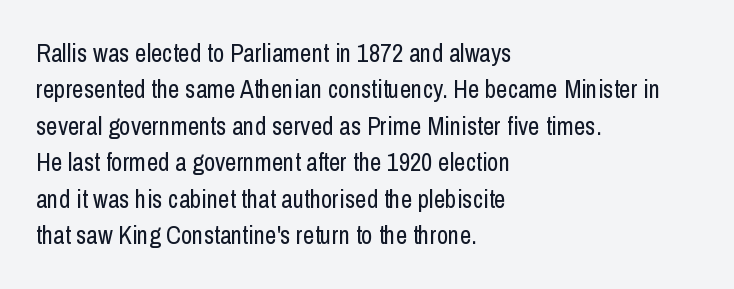
{"italic": "no", "bold": "no", "underline": "no", "align": "left", "line_spacing": "normal", "line_spacing_ratio": 1.46, "letter_spacing": "normal", "letter_spacing_em": 0.0, "glyph_px": 25}
